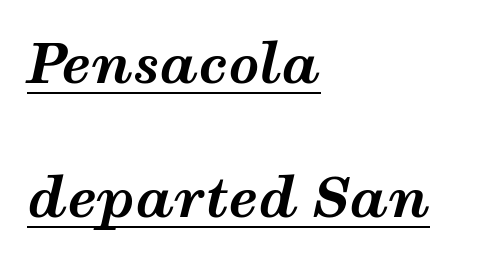
Q: Is the text bold? A: Yes.
Q: Is the text italic (slanted)? A: Yes, it leans right by about 12 degrees.
Q: Is the text underlined? A: Yes.
Q: How is the paragraph aligned? A: Left-aligned.
Q: Is the spacing between letters normal or unusually wide? A: Normal.
Q: Is the spacing between lines tight, normal or loose? A: Loose.
Q: Width (condensed, normal, or wide)? A: Wide.
Q: Stroke contrast? A: Medium.
Q: x-height? A: Medium.
Q: Monospaced? A: No.
